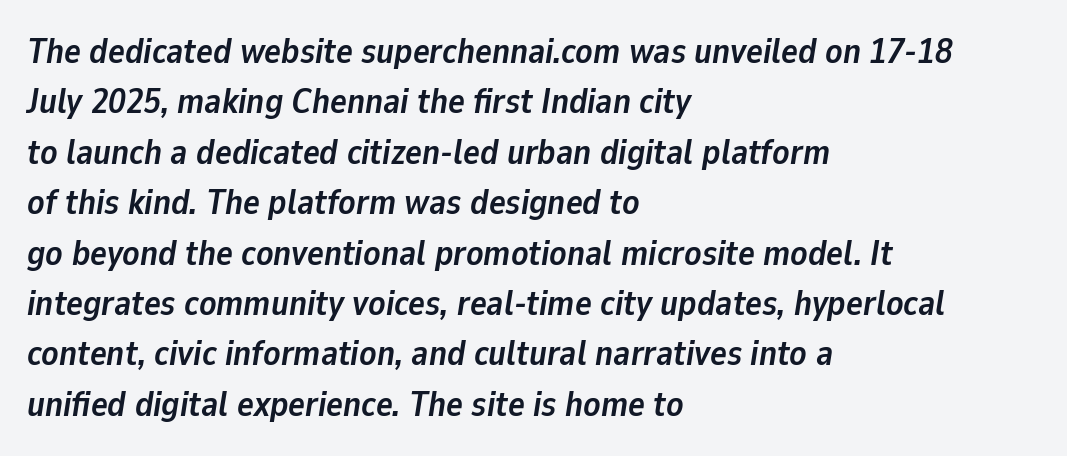
A typesetter would call this proportional, since set widths differ per character. The lines sit at an ordinary, default distance from one another. This rendering uses left alignment, leaving the right contour irregular. This rendering features lettering with no underline. Typographic density is high because the face is bold.
